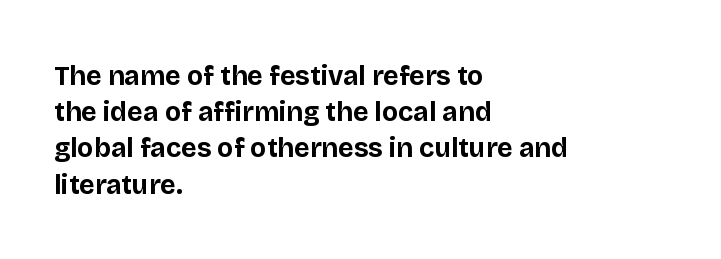
Q: Is the text bold? A: Yes.
Q: Is the text italic (slanted)? A: No, it is upright.
Q: Is the text underlined? A: No.
Q: How is the paragraph aligned? A: Left-aligned.
Q: Is the spacing between letters normal or unusually wide? A: Normal.
Q: Is the spacing between lines tight, normal or loose? A: Normal.
